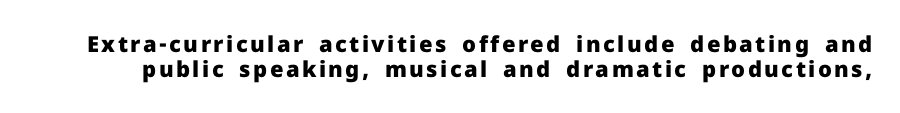
{"italic": "no", "bold": "yes", "underline": "no", "line_spacing": "tight", "line_spacing_ratio": 1.14, "glyph_px": 22}
